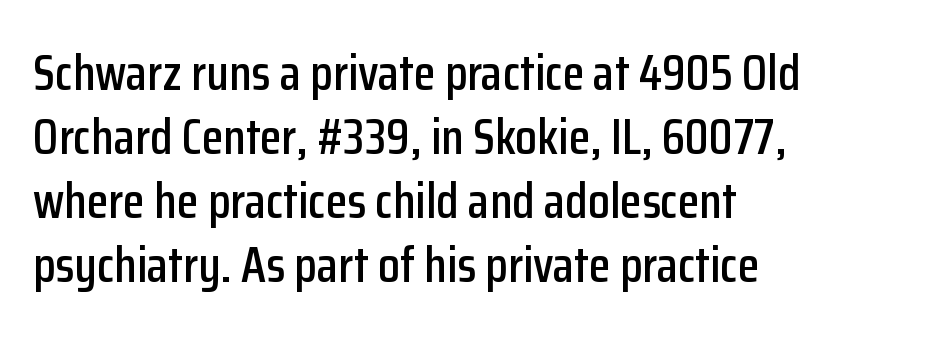
{"serif": "no", "italic": "no", "width": "condensed", "stroke_contrast": "low", "x_height": "medium", "monospaced": "no", "underline": "no", "align": "left", "line_spacing": "normal", "line_spacing_ratio": 1.28, "letter_spacing": "normal", "letter_spacing_em": 0.0, "glyph_px": 50}
